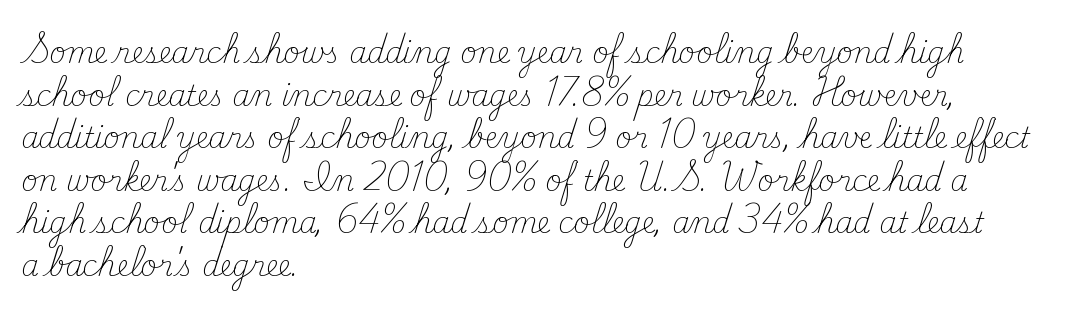
The image shows 28 px light serif type; set left-aligned, normal line spacing (1.52x), normal letter spacing, not underlined; medium stroke contrast and a small x-height.
